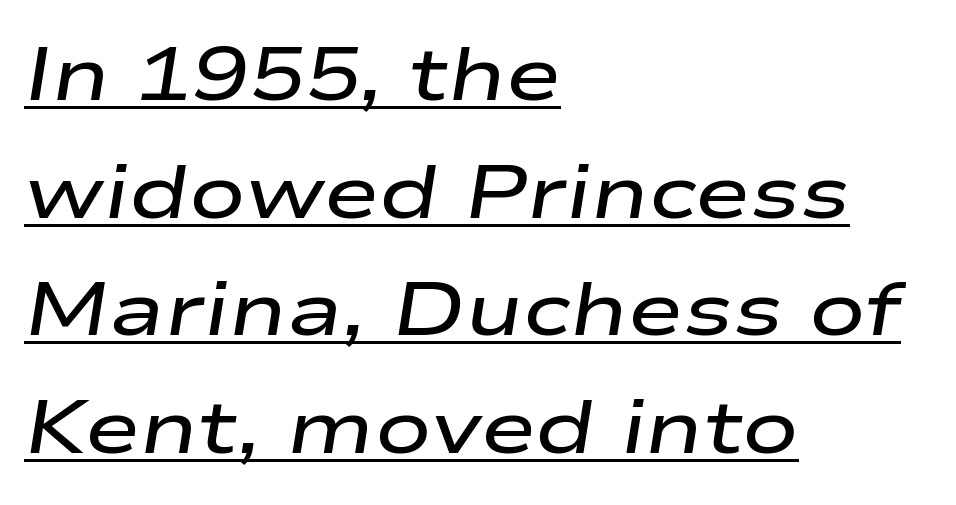
The image shows 75 px semibold, wide type, italic (leaning right); set left-aligned, normal line spacing (1.57x), normal letter spacing, underlined; low stroke contrast and a medium x-height.
